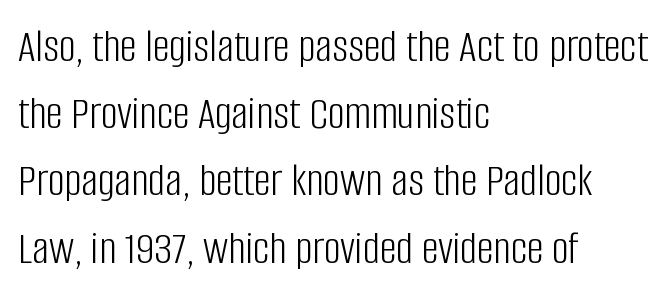
Q: Is the text bold? A: No.
Q: Is the text italic (slanted)? A: No, it is upright.
Q: Is the typeface a serif or a sans-serif typeface? A: Sans-serif.
Q: Is the text underlined? A: No.
Q: How is the paragraph aligned? A: Left-aligned.
Q: Is the spacing between letters normal or unusually wide? A: Normal.
Q: Is the spacing between lines tight, normal or loose? A: Normal.
Q: Width (condensed, normal, or wide)? A: Condensed.
Q: Stroke contrast? A: Low.
Q: x-height? A: Large.
Q: Monospaced? A: No.
